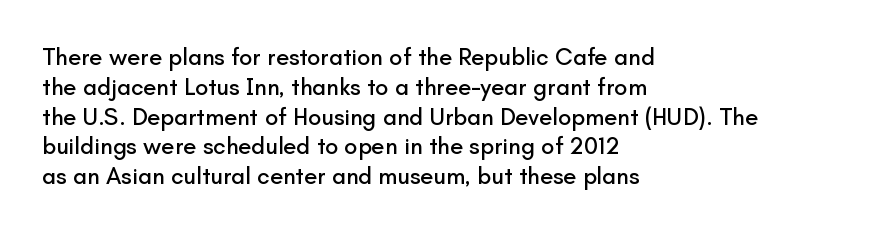
The image shows 24 px text type, upright; set left-aligned, line spacing 1.24x, normal letter spacing, not underlined.
